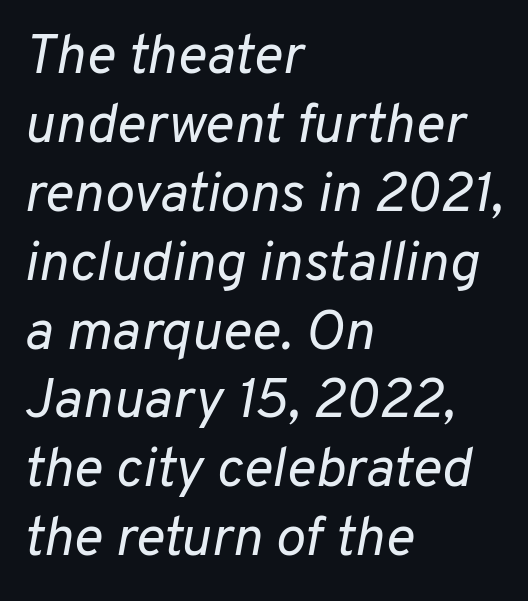
Q: Is the text bold? A: No.
Q: Is the text italic (slanted)? A: Yes, it leans right by about 10 degrees.
Q: Is the text underlined? A: No.
Q: How is the paragraph aligned? A: Left-aligned.
Q: Is the spacing between letters normal or unusually wide? A: Normal.
Q: Width (condensed, normal, or wide)? A: Normal.
Q: Stroke contrast? A: Low.
Q: x-height? A: Medium.
Q: Monospaced? A: No.
